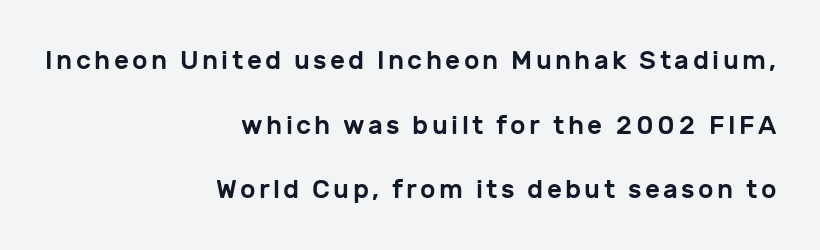
Q: Is the text italic (slanted)? A: No, it is upright.
Q: Is the text underlined? A: No.
Q: How is the paragraph aligned? A: Right-aligned.
Q: Is the spacing between lines tight, normal or loose? A: Loose.
